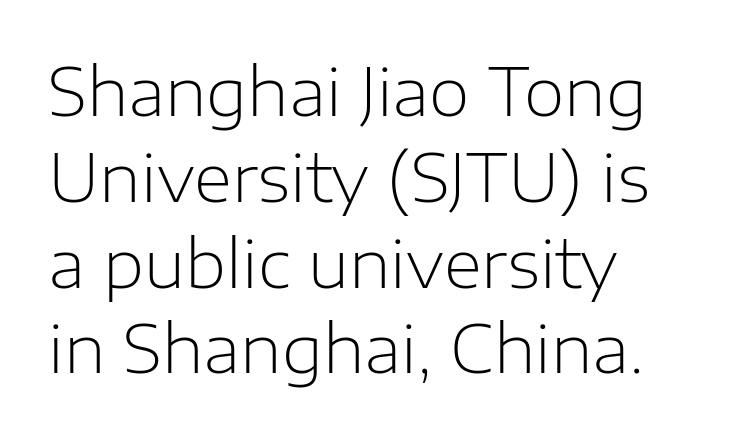
Q: Is the text bold? A: No.
Q: Is the text italic (slanted)? A: No, it is upright.
Q: Is the typeface a serif or a sans-serif typeface? A: Sans-serif.
Q: Is the text underlined? A: No.
Q: How is the paragraph aligned? A: Left-aligned.
Q: Is the spacing between letters normal or unusually wide? A: Normal.
Q: Is the spacing between lines tight, normal or loose? A: Normal.
Q: Width (condensed, normal, or wide)? A: Normal.
Q: Stroke contrast? A: Low.
Q: x-height? A: Medium.
Q: Monospaced? A: No.
